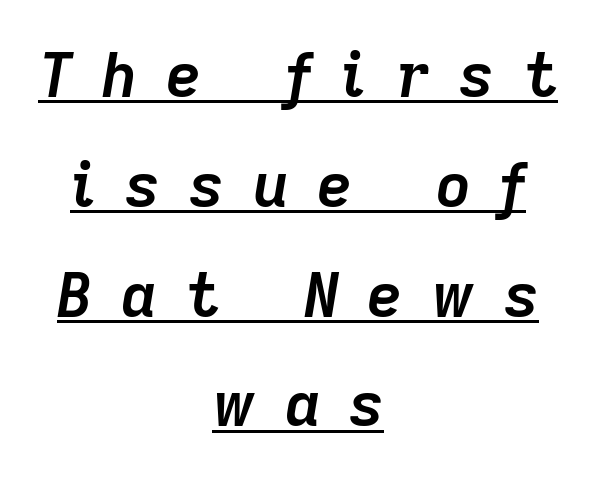
Q: Is the text bold? A: Yes.
Q: Is the text italic (slanted)? A: Yes, it leans right by about 9 degrees.
Q: Is the text underlined? A: Yes.
Q: How is the paragraph aligned? A: Centered.
Q: Is the spacing between letters normal or unusually wide? A: Unusually wide.
Q: Width (condensed, normal, or wide)? A: Normal.
Q: Stroke contrast? A: Low.
Q: x-height? A: Medium.
Q: Monospaced? A: No.
